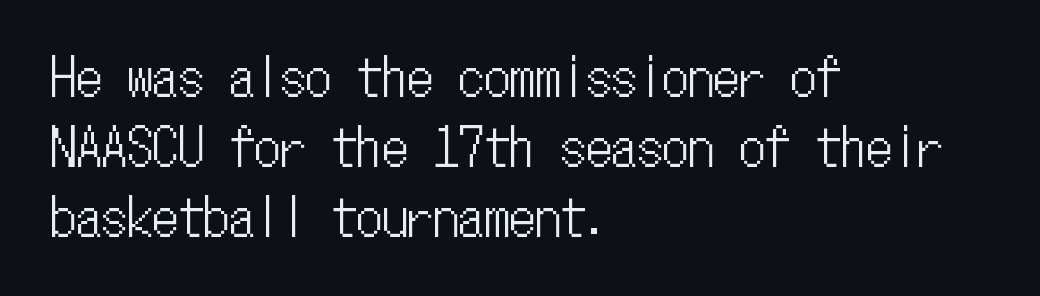
{"italic": "no", "width": "condensed", "stroke_contrast": "low", "x_height": "medium", "monospaced": "yes", "underline": "no", "align": "left", "line_spacing": "normal", "line_spacing_ratio": 1.37, "letter_spacing": "normal", "letter_spacing_em": 0.0, "glyph_px": 51}
